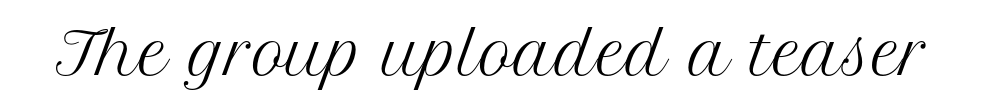
Q: Is the text bold? A: No.
Q: Is the text italic (slanted)? A: Yes.
Q: Is the typeface a serif or a sans-serif typeface? A: Serif.
Q: Is the text underlined? A: No.
Q: Is the spacing between letters normal or unusually wide? A: Normal.
Q: Width (condensed, normal, or wide)? A: Normal.
Q: Stroke contrast? A: Medium.
Q: x-height? A: Medium.
Q: Monospaced? A: No.
